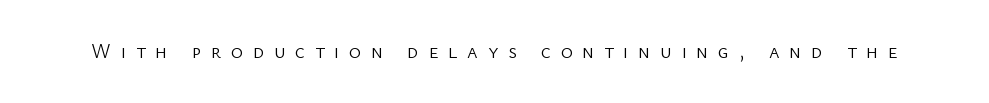
{"italic": "no", "bold": "no", "underline": "no", "letter_spacing": "wide", "letter_spacing_em": 0.49, "glyph_px": 20}
